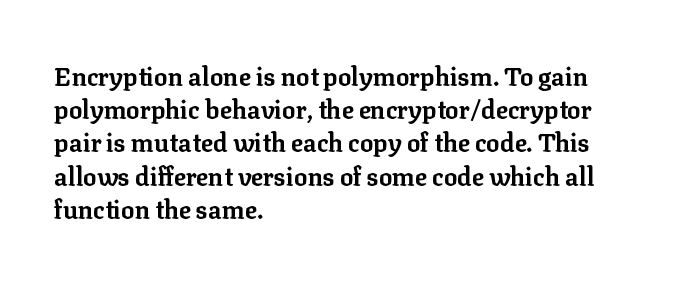
{"italic": "no", "bold": "yes", "underline": "no", "align": "left", "line_spacing": "normal", "line_spacing_ratio": 1.33, "letter_spacing": "normal", "letter_spacing_em": 0.0, "glyph_px": 25}
